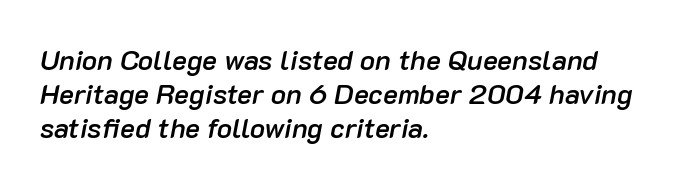
Q: Is the text bold? A: Semi-bold.
Q: Is the text italic (slanted)? A: Yes, it leans right by about 10 degrees.
Q: Is the text underlined? A: No.
Q: How is the paragraph aligned? A: Left-aligned.
Q: Is the spacing between letters normal or unusually wide? A: Normal.
Q: Width (condensed, normal, or wide)? A: Normal.
Q: Stroke contrast? A: Low.
Q: x-height? A: Medium.
Q: Monospaced? A: No.
